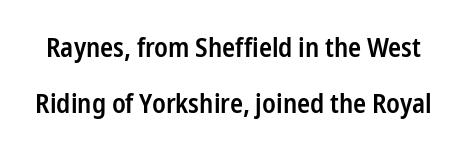
{"italic": "no", "bold": "semi", "underline": "no", "line_spacing": "loose", "line_spacing_ratio": 2.07, "letter_spacing": "normal", "letter_spacing_em": 0.0, "glyph_px": 27}
